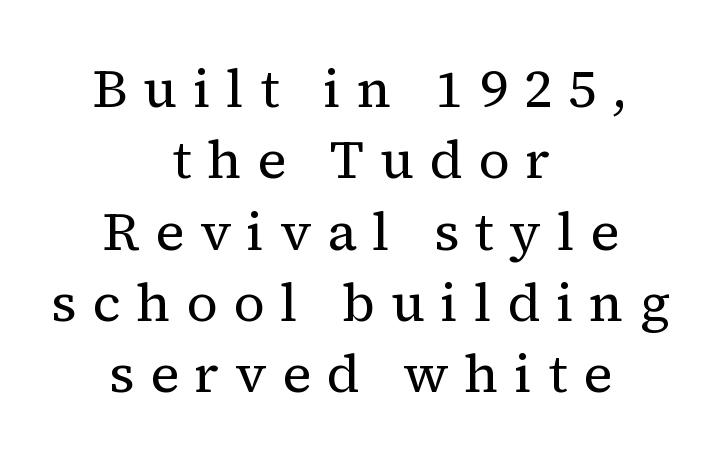
The image shows 54 px regular-weight serif type, upright; set centered, normal line spacing (1.32x), unusually wide letter spacing (+0.29 em), not underlined; medium stroke contrast and a medium x-height.
